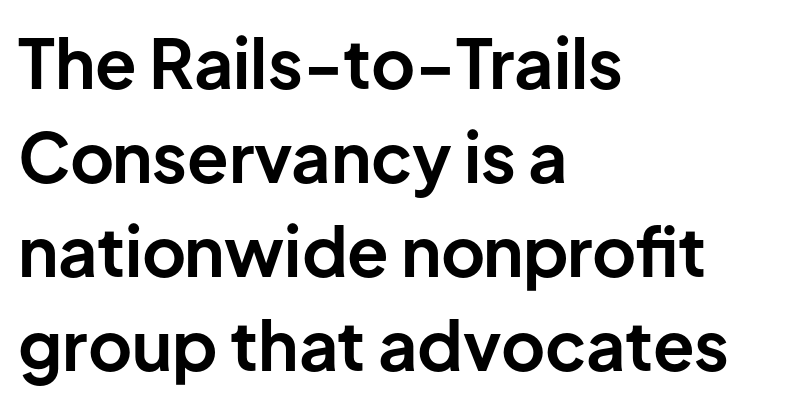
{"serif": "no", "italic": "no", "bold": "yes", "weight": "bold", "width": "normal", "stroke_contrast": "low", "x_height": "medium", "monospaced": "no", "underline": "no", "align": "left", "line_spacing": "normal", "line_spacing_ratio": 1.38, "letter_spacing": "normal", "letter_spacing_em": 0.0, "glyph_px": 68}
